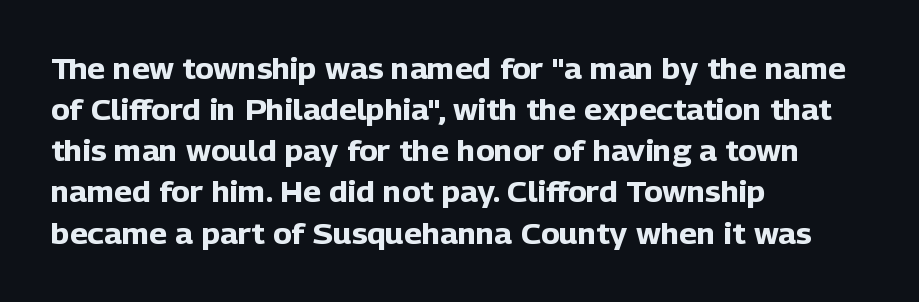
The image shows 28 px heavy sans-serif type, upright; set left-aligned, normal line spacing (1.47x), normal letter spacing, not underlined; low stroke contrast and a medium x-height.
